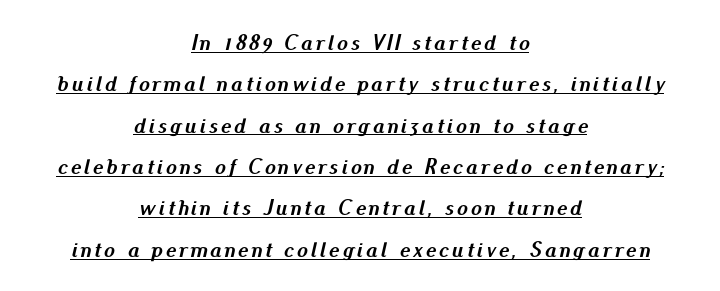
Q: Is the text bold? A: Yes.
Q: Is the text italic (slanted)? A: Yes, it leans right by about 13 degrees.
Q: Is the text underlined? A: Yes.
Q: How is the paragraph aligned? A: Centered.
